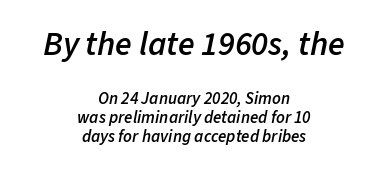
The image shows 34 px semibold type, italic (leaning right); set centered, tight line spacing (1.13x), normal letter spacing, not underlined; the first (top) block is 2.0x larger; low stroke contrast and a medium x-height.
